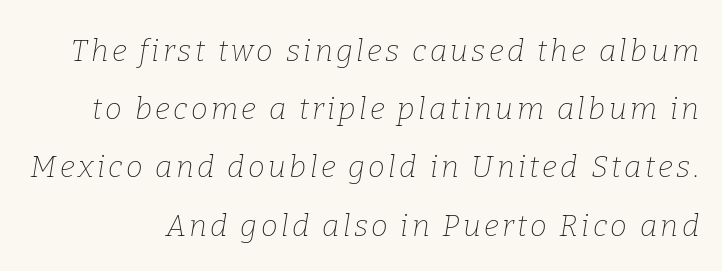
Q: Is the text bold? A: No.
Q: Is the text italic (slanted)? A: Yes, it leans right by about 9 degrees.
Q: Is the typeface a serif or a sans-serif typeface? A: Serif.
Q: Is the text underlined? A: No.
Q: Is the spacing between lines tight, normal or loose? A: Loose.
Q: Width (condensed, normal, or wide)? A: Normal.
Q: Stroke contrast? A: Low.
Q: x-height? A: Medium.
Q: Monospaced? A: No.
